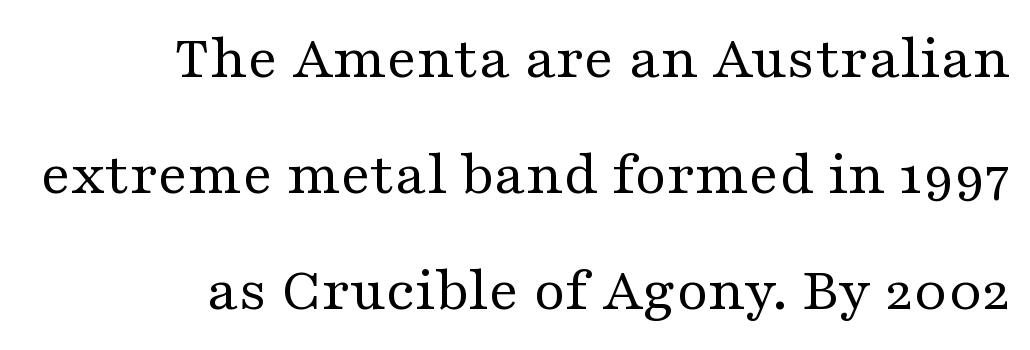
Q: Is the text bold? A: No.
Q: Is the text italic (slanted)? A: No, it is upright.
Q: Is the typeface a serif or a sans-serif typeface? A: Serif.
Q: Is the text underlined? A: No.
Q: How is the paragraph aligned? A: Right-aligned.
Q: Is the spacing between letters normal or unusually wide? A: Normal.
Q: Width (condensed, normal, or wide)? A: Wide.
Q: Stroke contrast? A: Medium.
Q: x-height? A: Medium.
Q: Monospaced? A: No.
